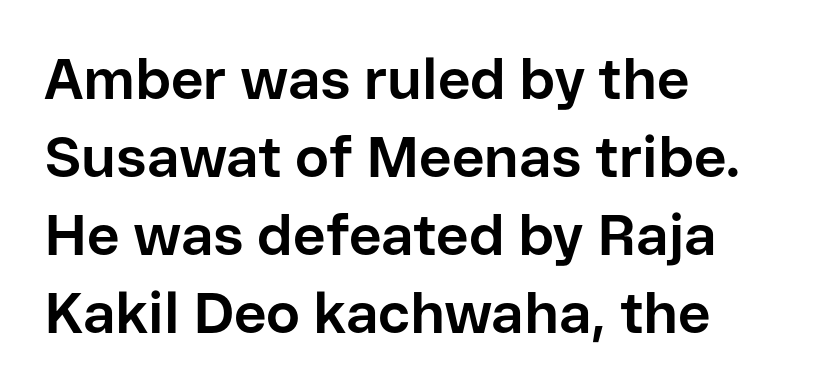
Q: Is the text bold? A: Yes.
Q: Is the text italic (slanted)? A: No, it is upright.
Q: Is the typeface a serif or a sans-serif typeface? A: Sans-serif.
Q: Is the text underlined? A: No.
Q: How is the paragraph aligned? A: Left-aligned.
Q: Is the spacing between letters normal or unusually wide? A: Normal.
Q: Is the spacing between lines tight, normal or loose? A: Normal.
Q: Width (condensed, normal, or wide)? A: Normal.
Q: Stroke contrast? A: Low.
Q: x-height? A: Medium.
Q: Monospaced? A: No.
